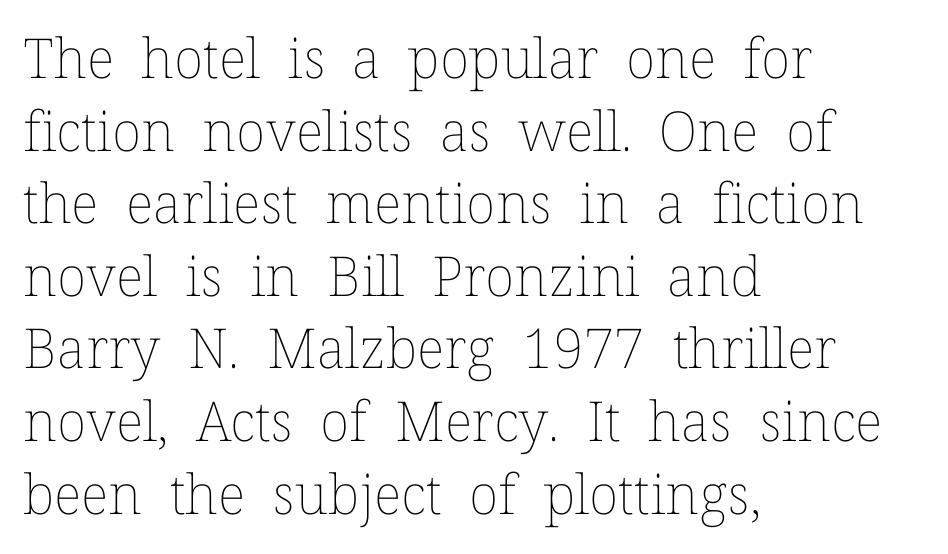
Q: Is the text bold? A: No.
Q: Is the text italic (slanted)? A: No, it is upright.
Q: Is the text underlined? A: No.
Q: How is the paragraph aligned? A: Left-aligned.
Q: Is the spacing between letters normal or unusually wide? A: Normal.
Q: Is the spacing between lines tight, normal or loose? A: Normal.
Q: Width (condensed, normal, or wide)? A: Normal.
Q: Stroke contrast? A: Low.
Q: x-height? A: Medium.
Q: Monospaced? A: No.
